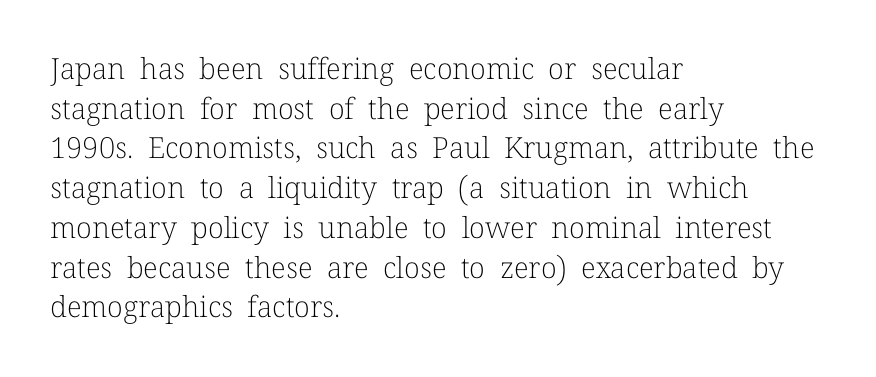
Q: Is the text bold? A: No.
Q: Is the text italic (slanted)? A: No, it is upright.
Q: Is the typeface a serif or a sans-serif typeface? A: Serif.
Q: Is the text underlined? A: No.
Q: How is the paragraph aligned? A: Left-aligned.
Q: Is the spacing between letters normal or unusually wide? A: Normal.
Q: Is the spacing between lines tight, normal or loose? A: Normal.
Q: Width (condensed, normal, or wide)? A: Normal.
Q: Stroke contrast? A: Low.
Q: x-height? A: Medium.
Q: Monospaced? A: No.
